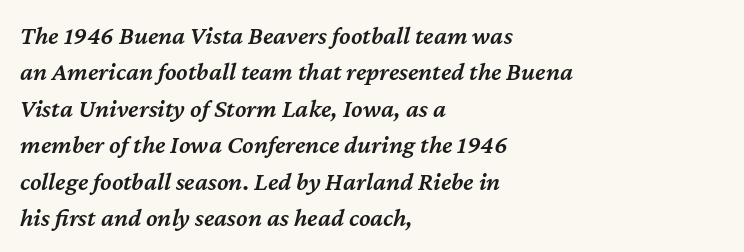
Is the type bold? Partly — it's a semibold, heavier than regular but not fully bold. Is the type slanted? Yes — the strokes lean at a clear angle. Nobody touched the tracking dial on this one. Compared with typical paragraphs, the rows here are spaced about the same. This sample is left-justified, so line endings fall wherever the words run out.
